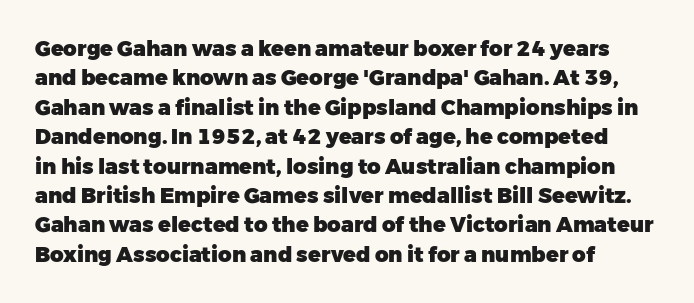
Posture: upright roman. Underlining? Definitely not there. Each line starts at the same left margin while the right side varies. Stroke thickness is high; the sample reads as a true bold. The block of text has a typical density, with ordinary space between rows.
